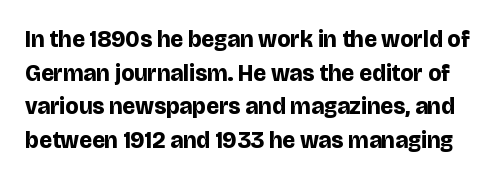
The letters stand upright; this is a roman face. The type is set solid horizontally, with unmodified tracking. Quick note: underline off. Set as a true bold cut, around the 700 mark.
